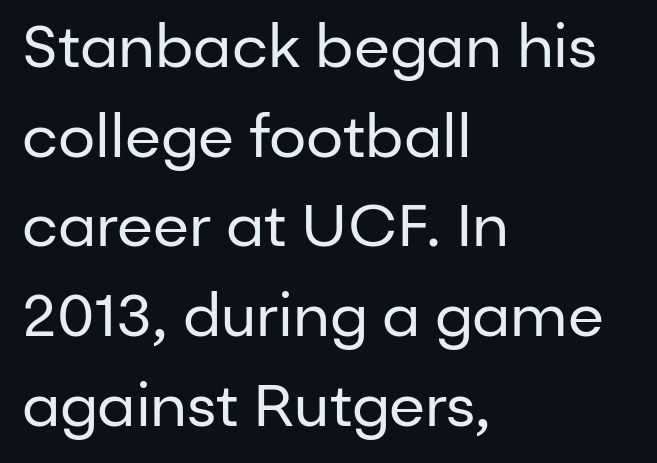
Unlike a traditional serif, this face leaves its strokes unadorned. Reading down the block, your eye returns to a fixed left position each line. Think of a printed novel: that variable character pitch is what you see here. Glance below the letters and you will spot only blank space. The font is comparable to plain body text, perhaps lighter.
